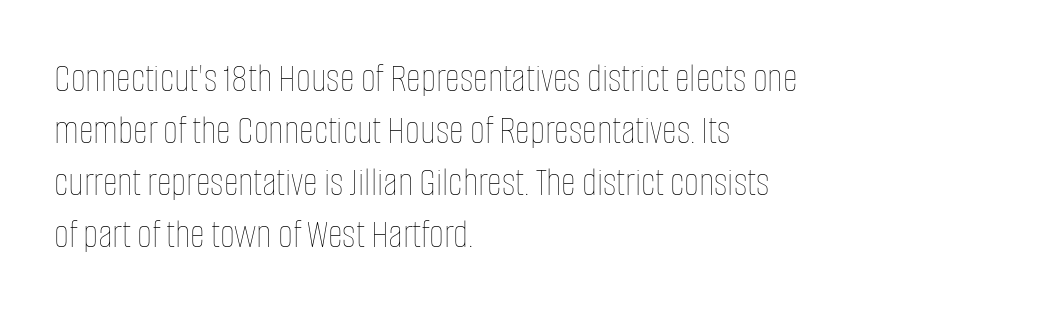
Q: Is the text bold? A: No.
Q: Is the text italic (slanted)? A: No, it is upright.
Q: Is the text underlined? A: No.
Q: How is the paragraph aligned? A: Left-aligned.
Q: Is the spacing between letters normal or unusually wide? A: Normal.
Q: Is the spacing between lines tight, normal or loose? A: Normal.
Q: Width (condensed, normal, or wide)? A: Condensed.
Q: Stroke contrast? A: Low.
Q: x-height? A: Large.
Q: Monospaced? A: No.
